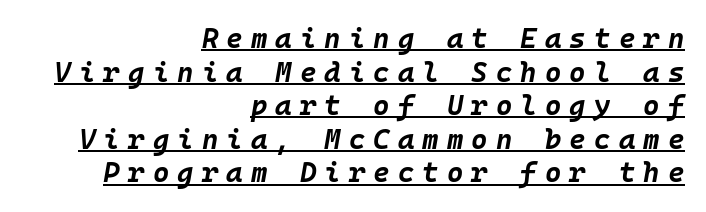
Q: Is the text bold? A: Yes.
Q: Is the text italic (slanted)? A: Yes, it leans right by about 10 degrees.
Q: Is the text underlined? A: Yes.
Q: How is the paragraph aligned? A: Right-aligned.
Q: Is the spacing between letters normal or unusually wide? A: Unusually wide.
Q: Width (condensed, normal, or wide)? A: Normal.
Q: Stroke contrast? A: Low.
Q: x-height? A: Large.
Q: Monospaced? A: Yes.
